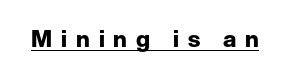
Q: Is the text bold? A: Yes.
Q: Is the text italic (slanted)? A: No, it is upright.
Q: Is the text underlined? A: Yes.
Q: Is the spacing between letters normal or unusually wide? A: Unusually wide.
